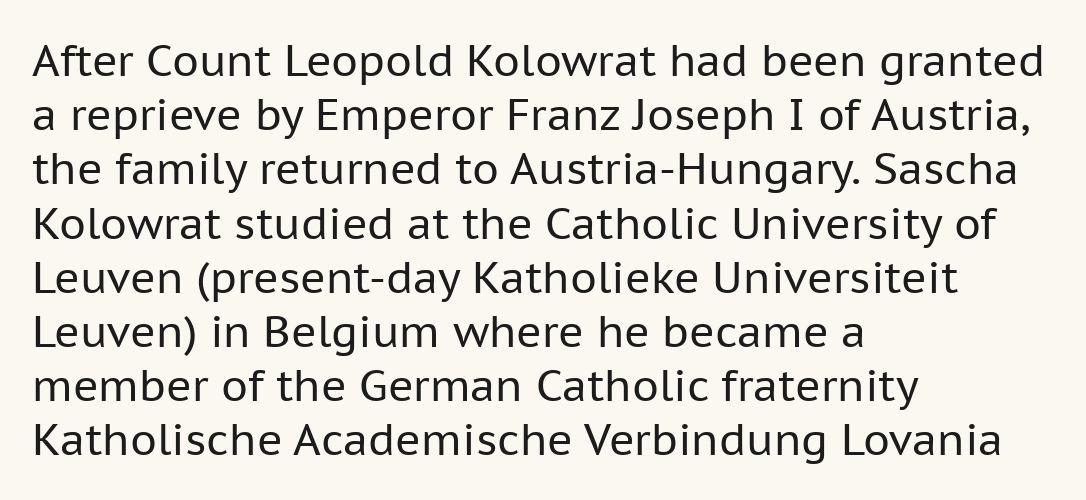
The image shows 43 px regular-weight sans-serif type, upright; set left-aligned, normal line spacing (1.26x), normal letter spacing, not underlined; low stroke contrast and a medium x-height.
